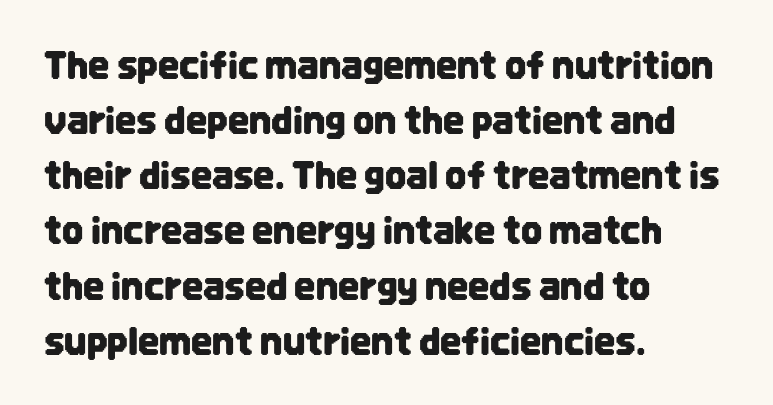
The image shows 37 px condensed sans-serif type, upright; set left-aligned, normal line spacing (1.49x), normal letter spacing, not underlined; low stroke contrast and a large x-height.
